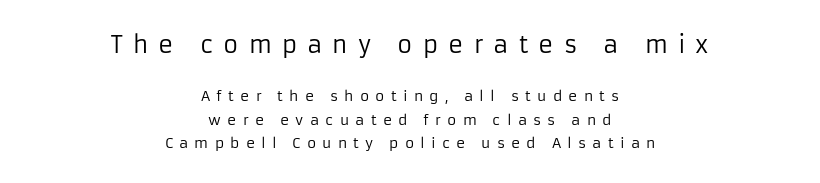
{"italic": "no", "bold": "no", "underline": "no", "align": "center", "line_spacing": "normal", "line_spacing_ratio": 1.68, "letter_spacing": "wide", "letter_spacing_em": 0.44, "larger_block": "first", "size_ratio": 1.64, "glyph_px": 23}
